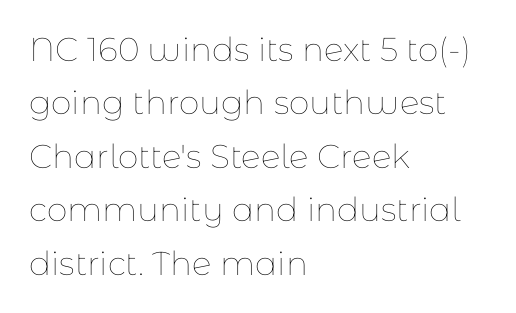
{"italic": "no", "bold": "no", "weight": "thin", "width": "normal", "stroke_contrast": "low", "x_height": "medium", "monospaced": "no", "underline": "no", "align": "left", "line_spacing": "normal", "line_spacing_ratio": 1.62, "letter_spacing": "normal", "letter_spacing_em": 0.0, "glyph_px": 33}
